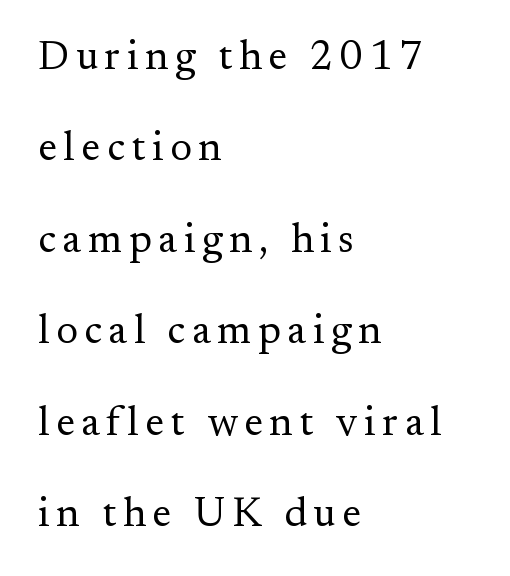
The image shows 41 px regular-weight serif type, upright; set left-aligned, loose line spacing (2.23x), not underlined; medium stroke contrast and a small x-height.
